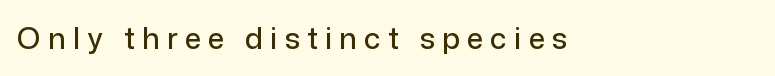
The type is letterspaced generously, with wide tracking. Is this a sans? Yes — the strokes have no serifs. Spacing verdict: proportional, widths tailored to each character. This rendering features lettering with no underline.
